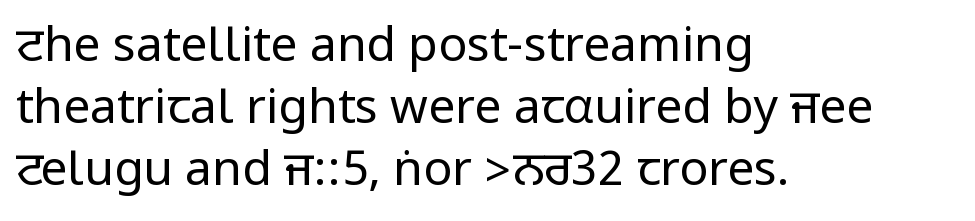
These lines are composed in type without serifs. This sample keeps an unexceptional amount of space between lines. The cut favours lightness, reaching ordinary text weight at its darkest. The paragraph shown leans on its left margin. Standard letterfit; no display-style spreading of the glyphs. The lettering stays uniformly vertical, giving the passage a roman look.
